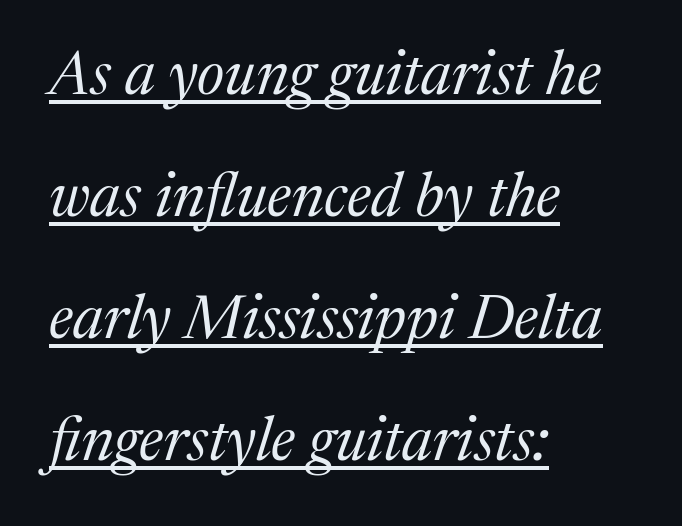
This sample has the flowing, uneven cadence of proportional lettering. Honestly, the letter spacing is just normal — you wouldn't notice it. The designer went with a serif here, giving each stem small feet. Unbolded letterforms with no extra heft. Slant detected: the letters are inclined.
